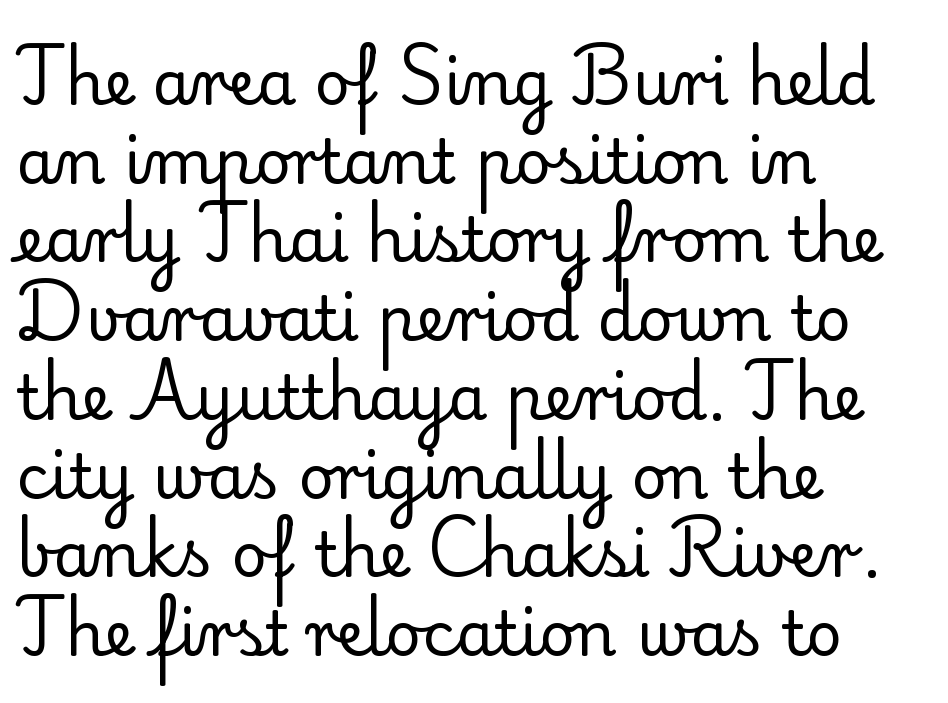
Q: Is the text bold? A: No.
Q: Is the text italic (slanted)? A: No, it is upright.
Q: Is the typeface a serif or a sans-serif typeface? A: Serif.
Q: Is the text underlined? A: No.
Q: How is the paragraph aligned? A: Left-aligned.
Q: Is the spacing between letters normal or unusually wide? A: Normal.
Q: Is the spacing between lines tight, normal or loose? A: Normal.
Q: Width (condensed, normal, or wide)? A: Normal.
Q: Stroke contrast? A: Low.
Q: x-height? A: Small.
Q: Monospaced? A: No.
